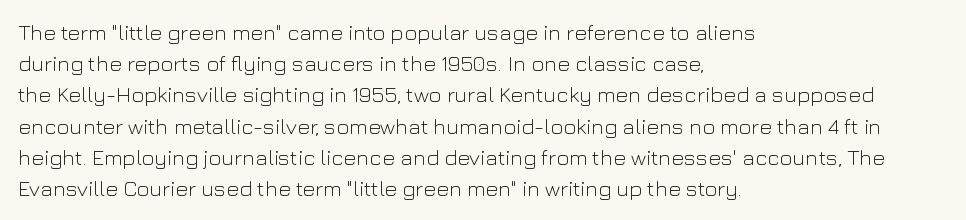
The image shows 22 px text type, upright; set left-aligned, normal line spacing (1.42x), normal letter spacing, not underlined.
